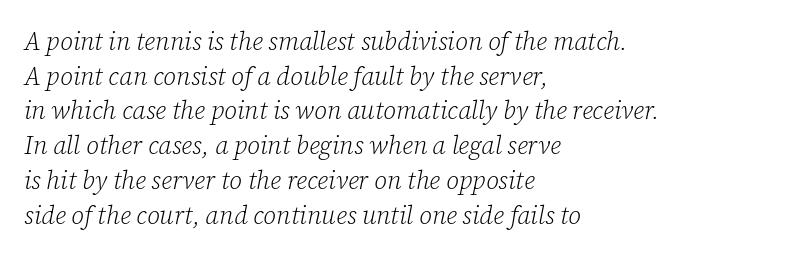
{"italic": "yes", "lean": "right", "slant_degrees": 12, "bold": "no", "underline": "no", "align": "left", "line_spacing": "normal", "line_spacing_ratio": 1.39, "letter_spacing": "normal", "letter_spacing_em": 0.0, "glyph_px": 25}
